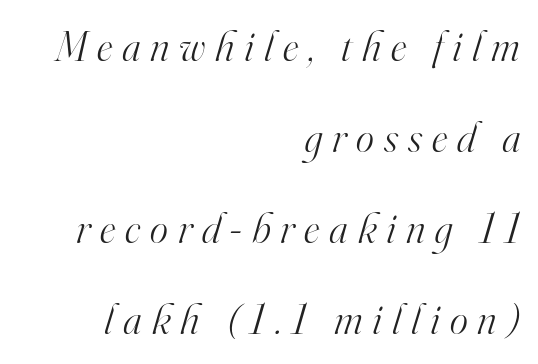
{"serif": "yes", "italic": "yes", "lean": "right", "slant_degrees": 16, "bold": "no", "weight": "light", "width": "normal", "stroke_contrast": "high", "x_height": "small", "monospaced": "no", "underline": "no", "align": "right", "line_spacing": "loose", "line_spacing_ratio": 2.12, "letter_spacing": "wide", "letter_spacing_em": 0.23, "glyph_px": 43}
